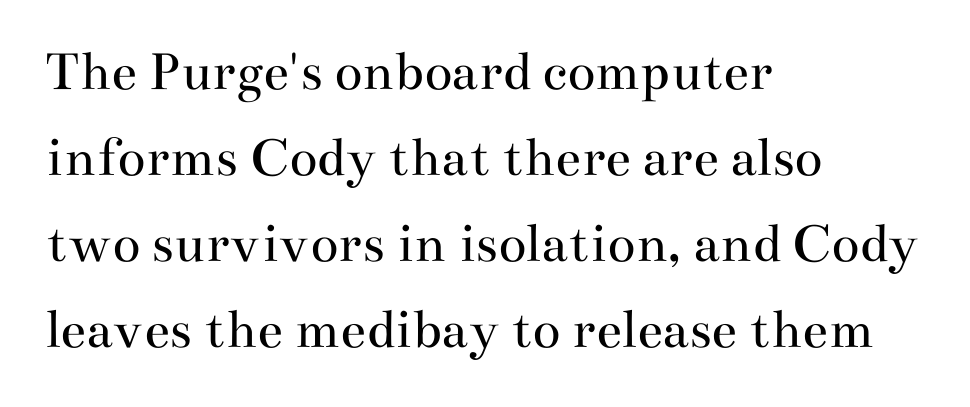
Each line starts at the same left margin while the right side varies. Is this a sans? No — the strokes have serifs. The space directly below the letters is spotless. These lines keep a tight, regular rhythm from letter to letter. Each letter keeps its own natural width here, so spacing adapts to shape.
